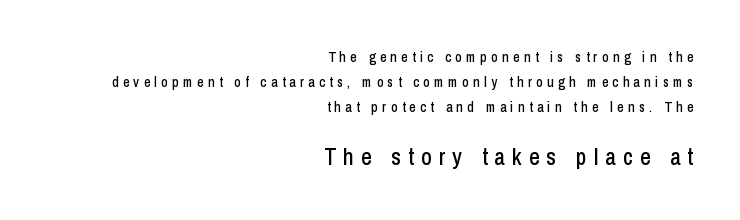
Q: Is the text italic (slanted)? A: No, it is upright.
Q: Is the text underlined? A: No.
Q: How is the paragraph aligned? A: Right-aligned.
Q: Is the spacing between letters normal or unusually wide? A: Unusually wide.
Q: Which block of text is set in a larger size, the first (top) or the second (bottom)? A: The second (bottom) one.
